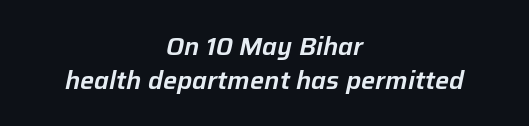
Q: Is the text italic (slanted)? A: Yes, it leans right by about 12 degrees.
Q: Is the text underlined? A: No.
Q: How is the paragraph aligned? A: Centered.
Q: Is the spacing between letters normal or unusually wide? A: Normal.
Q: Is the spacing between lines tight, normal or loose? A: Normal.
